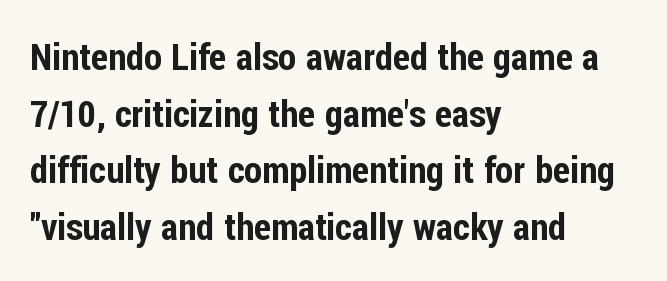
The image shows 37 px condensed sans-serif type, upright; set left-aligned, normal line spacing (1.53x), normal letter spacing, not underlined; low stroke contrast and a medium x-height.
